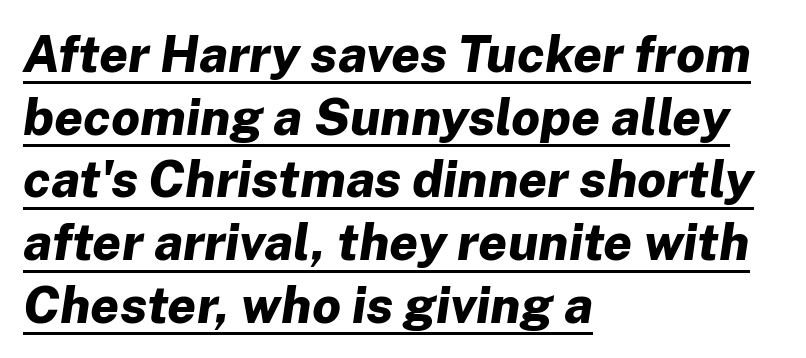
{"italic": "yes", "lean": "right", "slant_degrees": 8, "bold": "yes", "weight": "bold", "width": "normal", "stroke_contrast": "low", "x_height": "medium", "monospaced": "no", "underline": "yes", "align": "left", "line_spacing_ratio": 1.23, "letter_spacing": "normal", "letter_spacing_em": 0.0, "glyph_px": 51}
